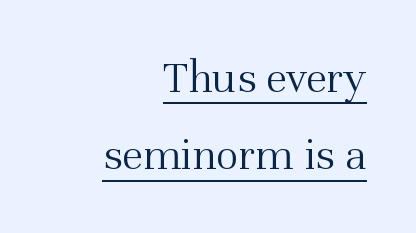
{"serif": "yes", "italic": "no", "bold": "no", "weight": "light", "width": "normal", "stroke_contrast": "medium", "x_height": "medium", "monospaced": "no", "underline": "yes", "align": "right", "line_spacing": "normal", "line_spacing_ratio": 1.64, "letter_spacing": "normal", "letter_spacing_em": 0.0, "glyph_px": 47}
